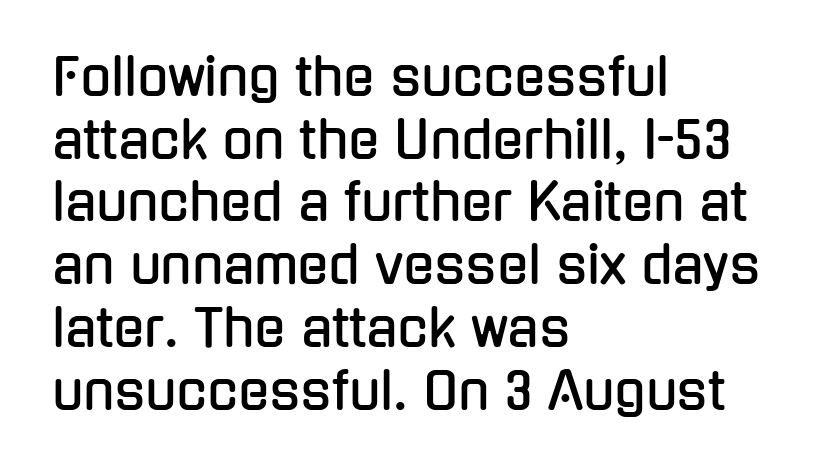
Q: Is the text italic (slanted)? A: No, it is upright.
Q: Is the typeface a serif or a sans-serif typeface? A: Sans-serif.
Q: Is the text underlined? A: No.
Q: How is the paragraph aligned? A: Left-aligned.
Q: Is the spacing between letters normal or unusually wide? A: Normal.
Q: Width (condensed, normal, or wide)? A: Condensed.
Q: Stroke contrast? A: Low.
Q: x-height? A: Medium.
Q: Monospaced? A: No.
